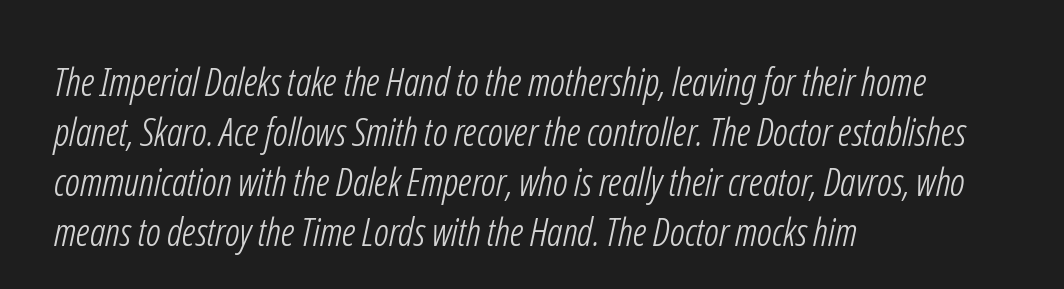
{"serif": "no", "bold": "no", "weight": "light", "width": "condensed", "stroke_contrast": "low", "x_height": "medium", "monospaced": "no", "underline": "no", "align": "left", "line_spacing": "normal", "line_spacing_ratio": 1.28, "letter_spacing": "normal", "letter_spacing_em": 0.0, "glyph_px": 39}
